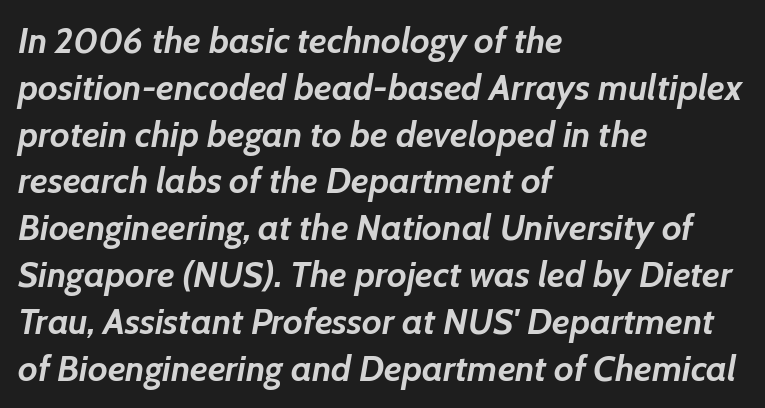
{"italic": "yes", "lean": "right", "slant_degrees": 7, "bold": "yes", "weight": "semibold", "width": "normal", "stroke_contrast": "low", "x_height": "medium", "monospaced": "no", "underline": "no", "align": "left", "line_spacing": "normal", "line_spacing_ratio": 1.3, "letter_spacing": "normal", "letter_spacing_em": 0.0, "glyph_px": 36}
